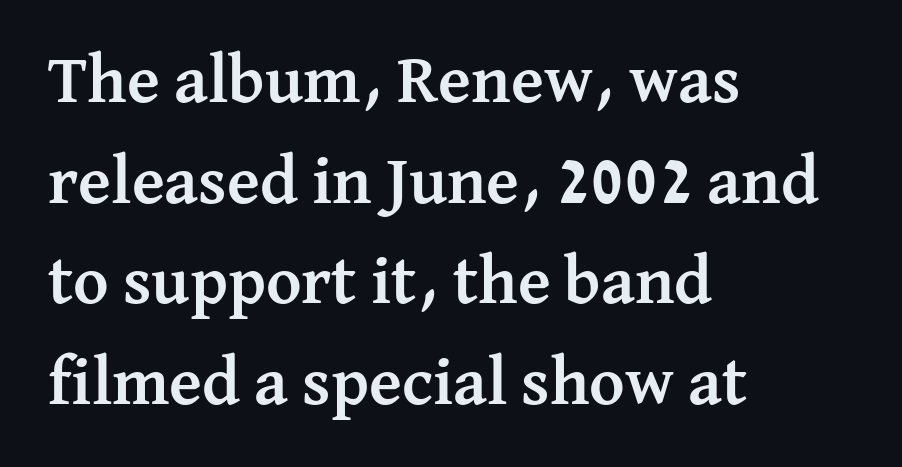
{"serif": "yes", "italic": "no", "bold": "yes", "weight": "semibold", "width": "normal", "stroke_contrast": "medium", "x_height": "medium", "monospaced": "no", "underline": "no", "align": "left", "line_spacing": "normal", "line_spacing_ratio": 1.48, "letter_spacing": "normal", "letter_spacing_em": 0.0, "glyph_px": 68}
